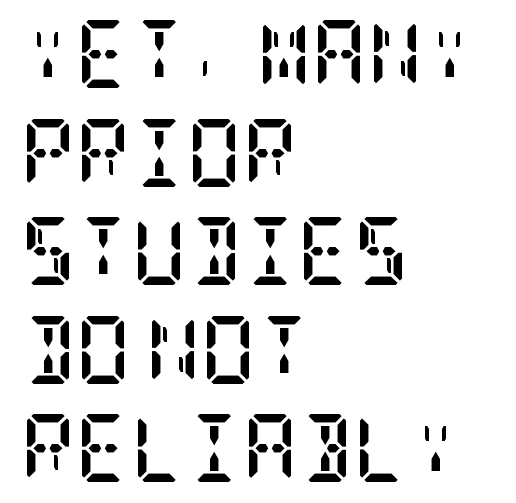
Q: Is the text bold? A: Yes.
Q: Is the text italic (slanted)? A: No, it is upright.
Q: Is the typeface a serif or a sans-serif typeface? A: Serif.
Q: Is the text underlined? A: No.
Q: How is the paragraph aligned? A: Left-aligned.
Q: Is the spacing between letters normal or unusually wide? A: Normal.
Q: Is the spacing between lines tight, normal or loose? A: Normal.
Q: Width (condensed, normal, or wide)? A: Condensed.
Q: Stroke contrast? A: Low.
Q: x-height? A: Large.
